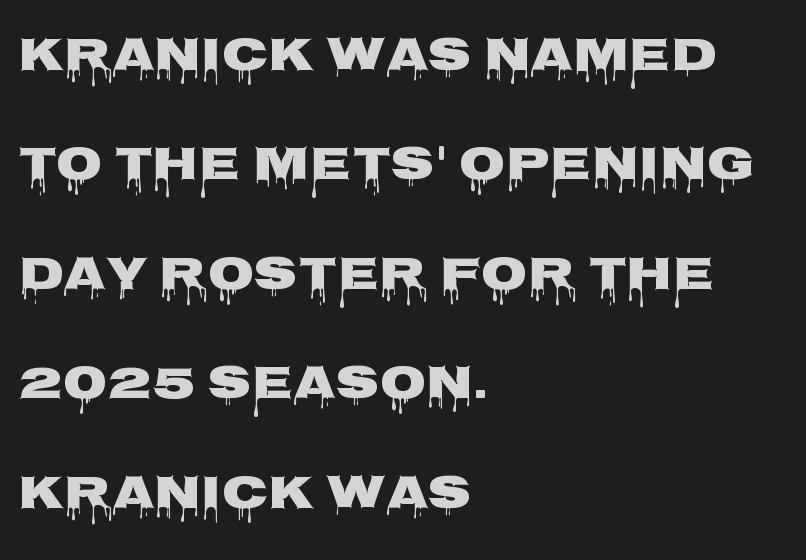
Q: Is the text bold? A: Yes.
Q: Is the text italic (slanted)? A: No, it is upright.
Q: Is the typeface a serif or a sans-serif typeface? A: Sans-serif.
Q: Is the text underlined? A: No.
Q: How is the paragraph aligned? A: Left-aligned.
Q: Is the spacing between letters normal or unusually wide? A: Normal.
Q: Is the spacing between lines tight, normal or loose? A: Loose.
Q: Width (condensed, normal, or wide)? A: Wide.
Q: Stroke contrast? A: Low.
Q: x-height? A: Large.
Q: Monospaced? A: No.
